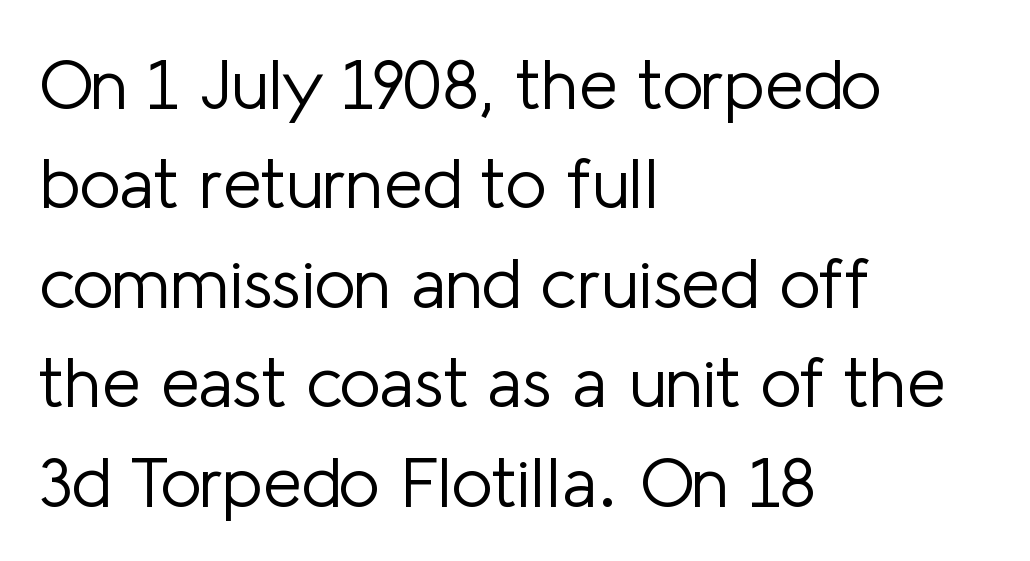
The image shows 70 px light sans-serif type, upright; set left-aligned, normal line spacing (1.42x), normal letter spacing, not underlined; low stroke contrast and a medium x-height.
